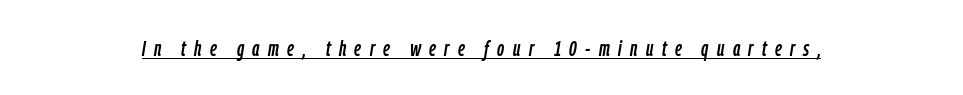
{"italic": "yes", "lean": "right", "slant_degrees": 9, "underline": "yes", "letter_spacing": "wide", "letter_spacing_em": 0.38, "glyph_px": 22}
